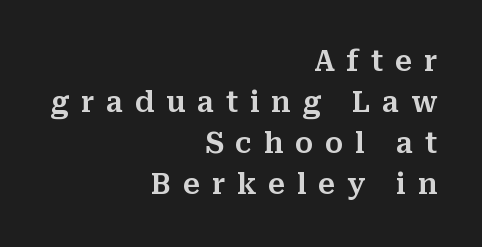
The image shows 28 px serif type, upright; set right-aligned, normal line spacing (1.47x), unusually wide letter spacing (+0.42 em), not underlined; medium stroke contrast and a medium x-height.
